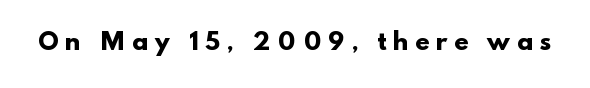
Q: Is the text bold? A: Yes.
Q: Is the text underlined? A: No.
Q: Is the spacing between letters normal or unusually wide? A: Unusually wide.
